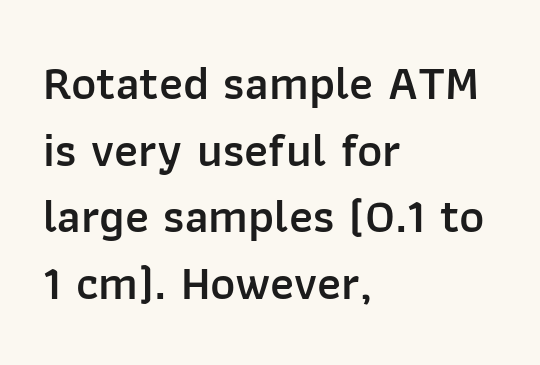
{"serif": "no", "italic": "no", "bold": "semi", "weight": "semibold", "width": "normal", "stroke_contrast": "low", "x_height": "medium", "monospaced": "no", "underline": "no", "align": "left", "line_spacing": "normal", "line_spacing_ratio": 1.39, "letter_spacing": "normal", "letter_spacing_em": 0.0, "glyph_px": 48}
